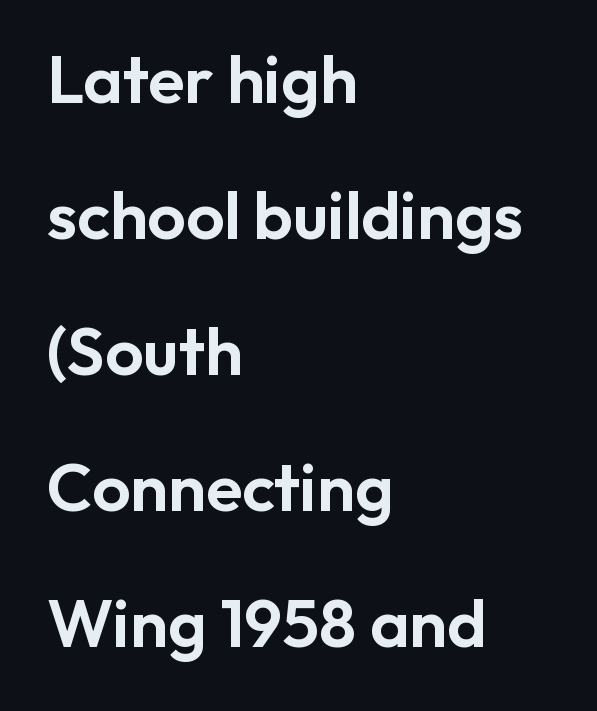
The image shows 67 px sans-serif type, upright; set left-aligned, loose line spacing (2.03x), normal letter spacing, not underlined; low stroke contrast and a medium x-height.
